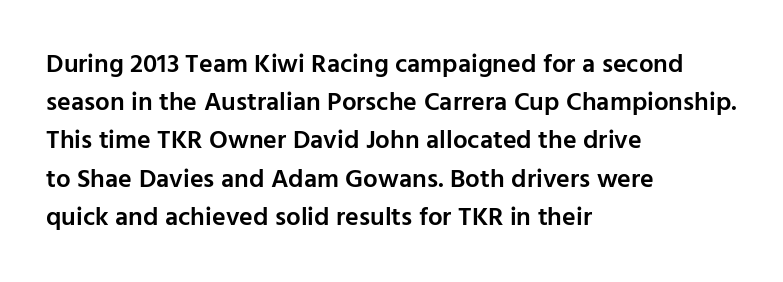
Q: Is the text bold? A: Semi-bold.
Q: Is the text italic (slanted)? A: No, it is upright.
Q: Is the text underlined? A: No.
Q: How is the paragraph aligned? A: Left-aligned.
Q: Is the spacing between letters normal or unusually wide? A: Normal.
Q: Is the spacing between lines tight, normal or loose? A: Normal.
